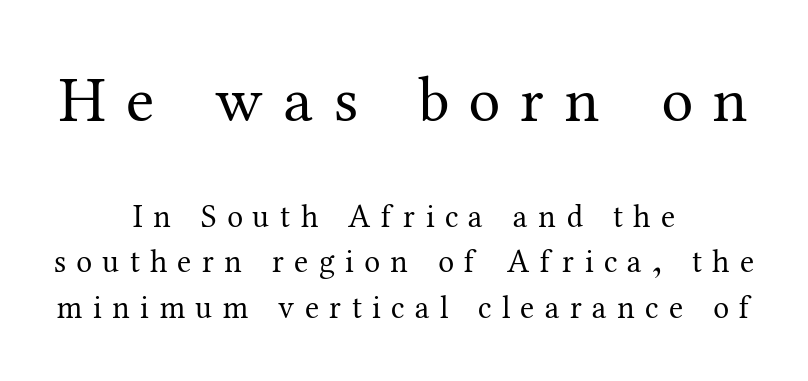
A bare baseline throughout the passage. The characters display serif detailing at their extremities. The lines in this sample share a center point and differ in where they start and stop. Upright lettering throughout.
